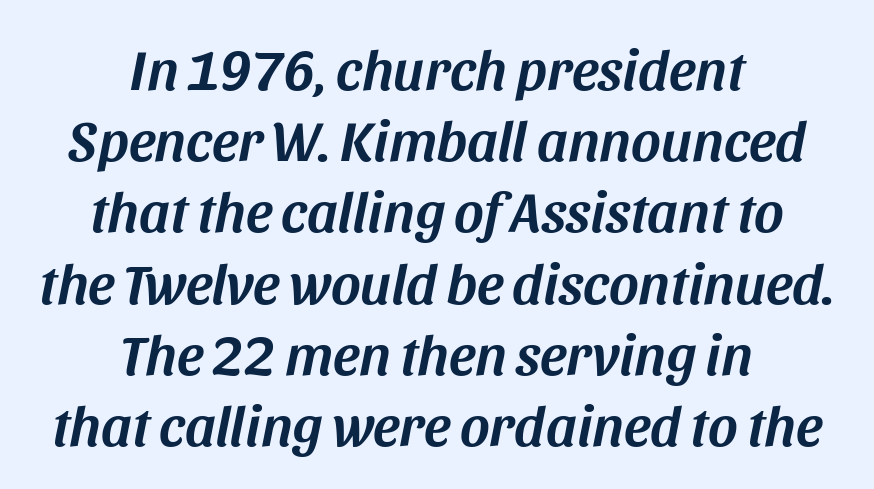
{"italic": "yes", "lean": "right", "slant_degrees": 11, "width": "normal", "stroke_contrast": "medium", "x_height": "large", "monospaced": "no", "underline": "no", "align": "center", "line_spacing": "normal", "line_spacing_ratio": 1.25, "letter_spacing": "normal", "letter_spacing_em": 0.0, "glyph_px": 57}
